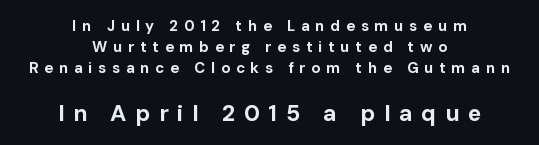
{"italic": "no", "bold": "yes", "underline": "no", "align": "center", "line_spacing": "normal", "line_spacing_ratio": 1.41, "letter_spacing": "wide", "letter_spacing_em": 0.38, "larger_block": "second", "size_ratio": 1.53, "glyph_px": 23}
